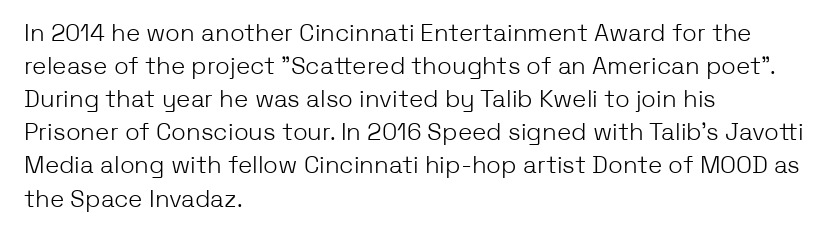
The image shows 24 px text type, upright; set left-aligned, normal line spacing (1.38x), normal letter spacing, not underlined.
